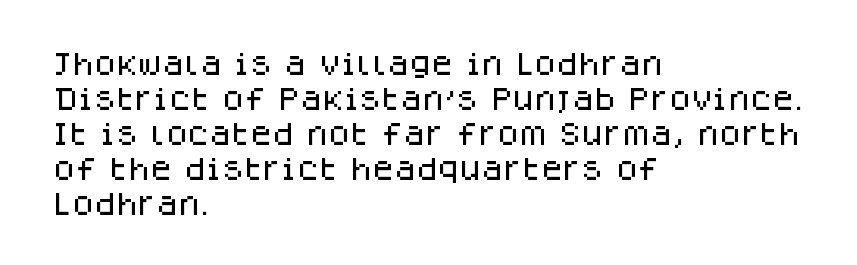
Q: Is the text italic (slanted)? A: No, it is upright.
Q: Is the text underlined? A: No.
Q: How is the paragraph aligned? A: Left-aligned.
Q: Is the spacing between letters normal or unusually wide? A: Normal.
Q: Is the spacing between lines tight, normal or loose? A: Normal.
